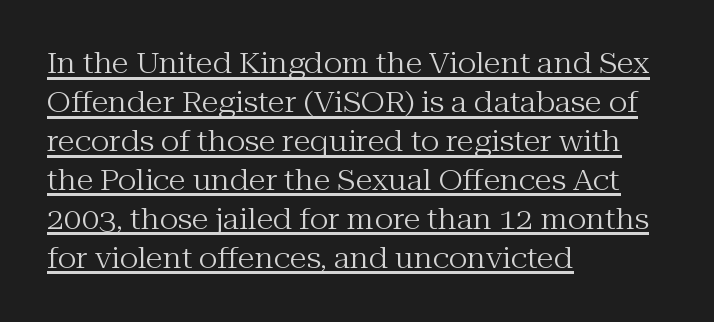
{"serif": "yes", "italic": "no", "bold": "no", "weight": "regular", "width": "normal", "stroke_contrast": "medium", "x_height": "medium", "monospaced": "no", "underline": "yes", "align": "left", "line_spacing": "normal", "line_spacing_ratio": 1.39, "letter_spacing": "normal", "letter_spacing_em": 0.0, "glyph_px": 28}
